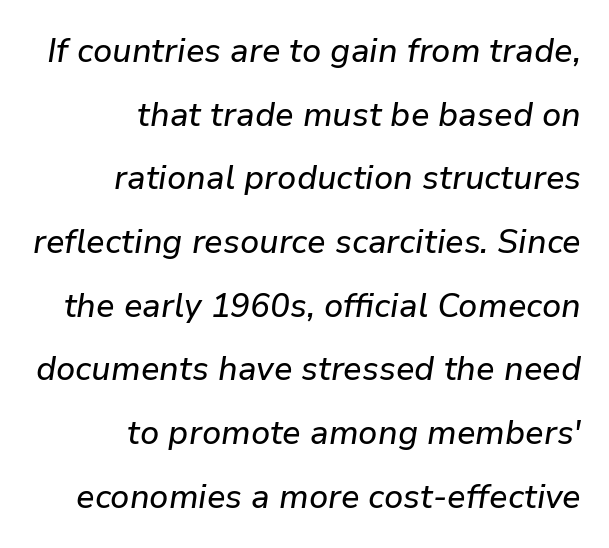
Q: Is the text italic (slanted)? A: Yes, it leans right by about 9 degrees.
Q: Is the text underlined? A: No.
Q: How is the paragraph aligned? A: Right-aligned.
Q: Is the spacing between letters normal or unusually wide? A: Normal.
Q: Is the spacing between lines tight, normal or loose? A: Loose.
Q: Width (condensed, normal, or wide)? A: Normal.
Q: Stroke contrast? A: Low.
Q: x-height? A: Medium.
Q: Monospaced? A: No.
